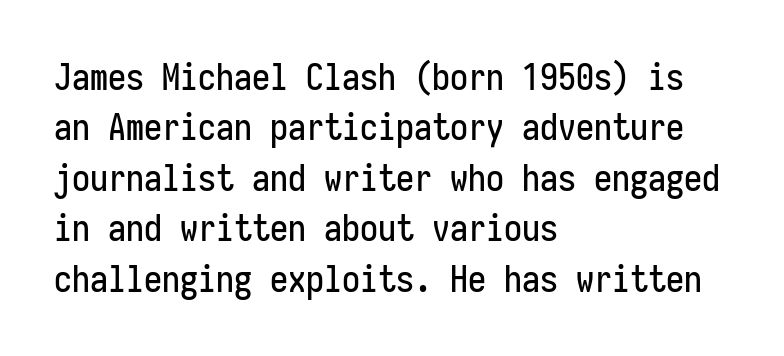
Q: Is the text italic (slanted)? A: No, it is upright.
Q: Is the typeface a serif or a sans-serif typeface? A: Sans-serif.
Q: Is the text underlined? A: No.
Q: How is the paragraph aligned? A: Left-aligned.
Q: Is the spacing between letters normal or unusually wide? A: Normal.
Q: Is the spacing between lines tight, normal or loose? A: Normal.
Q: Width (condensed, normal, or wide)? A: Condensed.
Q: Stroke contrast? A: Low.
Q: x-height? A: Medium.
Q: Monospaced? A: Yes.
